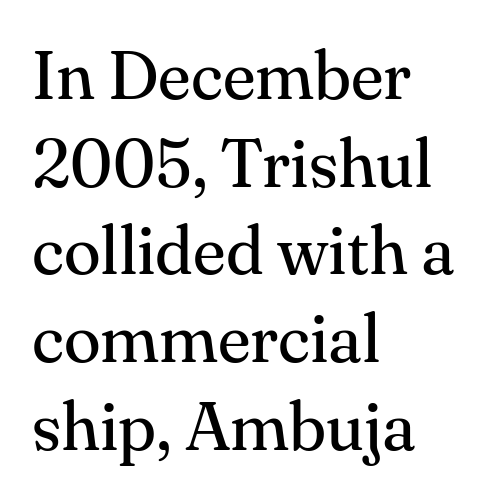
The image shows 68 px regular-weight serif type, upright; set left-aligned, normal line spacing (1.29x), normal letter spacing, not underlined; medium stroke contrast and a small x-height.
